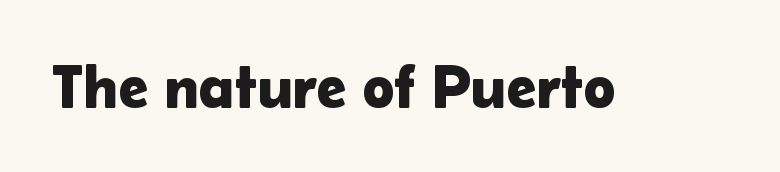
The image shows 61 px sans-serif type, upright; set normal letter spacing, not underlined; low stroke contrast and a medium x-height.
